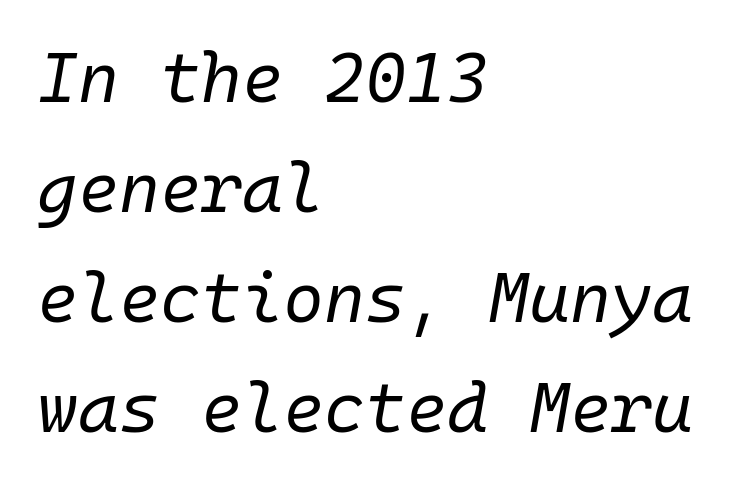
Q: Is the text bold? A: No.
Q: Is the text italic (slanted)? A: Yes, it leans right by about 10 degrees.
Q: Is the text underlined? A: No.
Q: How is the paragraph aligned? A: Left-aligned.
Q: Is the spacing between letters normal or unusually wide? A: Normal.
Q: Is the spacing between lines tight, normal or loose? A: Normal.
Q: Width (condensed, normal, or wide)? A: Normal.
Q: Stroke contrast? A: Low.
Q: x-height? A: Medium.
Q: Monospaced? A: Yes.
